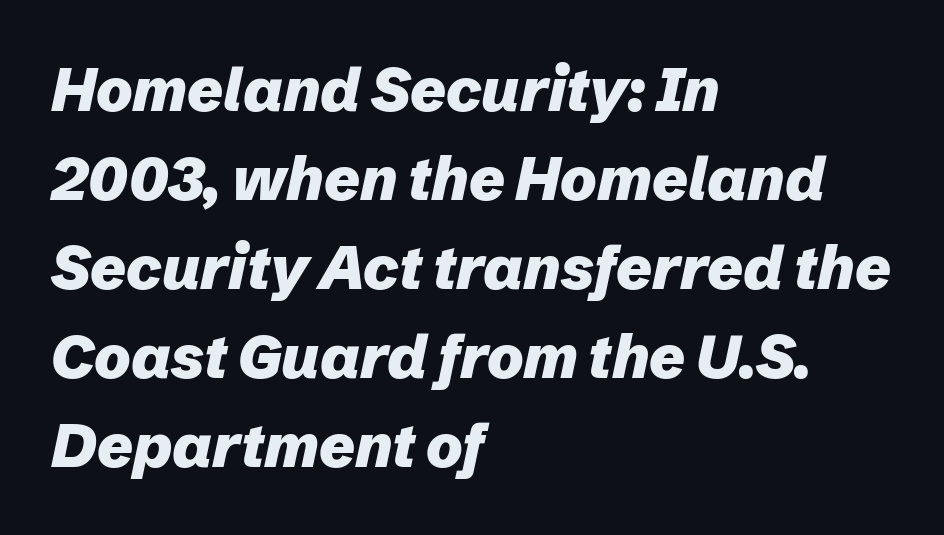
{"italic": "yes", "lean": "right", "slant_degrees": 12, "bold": "yes", "weight": "heavy", "width": "normal", "stroke_contrast": "low", "x_height": "medium", "monospaced": "no", "underline": "no", "align": "left", "line_spacing": "normal", "line_spacing_ratio": 1.46, "letter_spacing": "normal", "letter_spacing_em": 0.0, "glyph_px": 61}
